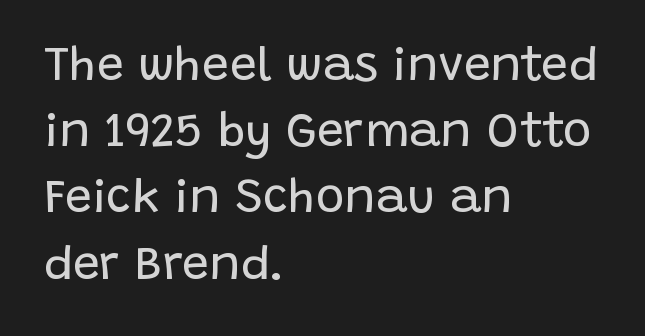
The image shows 48 px regular-weight sans-serif type, upright; set left-aligned, normal line spacing (1.38x), normal letter spacing, not underlined; low stroke contrast and a large x-height.
